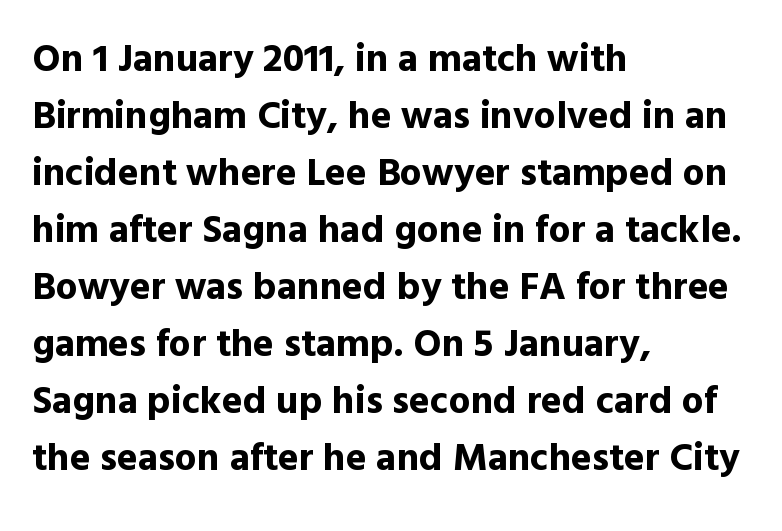
The lines in this sample share a left origin and differ only in where they stop. A typesetter would call this proportional, since set widths differ per character. What's the leading like? Ordinary, nothing unusual. Italic? Not at all — the glyphs are vertical. Type style note: lacks serifs.
